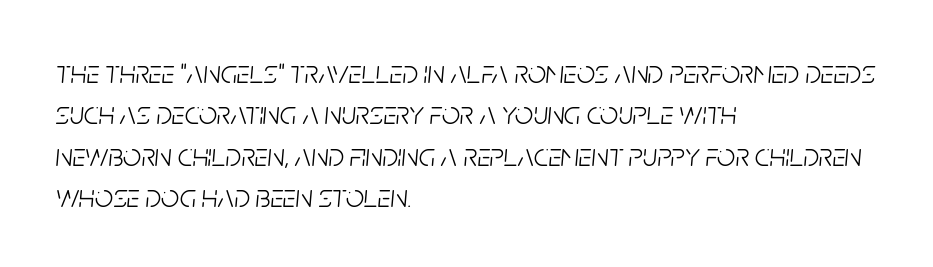
The image shows 32 px light, condensed type, italic (leaning right); set left-aligned, normal line spacing (1.29x), normal letter spacing, not underlined; low stroke contrast and a large x-height.
